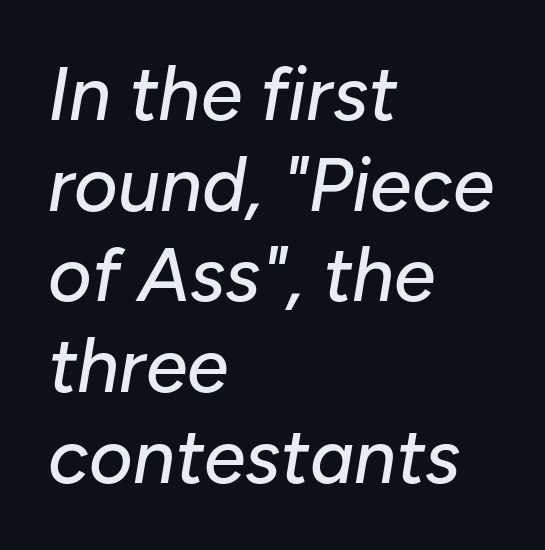
Layout note: lines flush left. The passage shown is typed in a proportional face where columns would drift. Would a proofreader flag this as italicized? Yes. Quick note: underline off. The rendering keeps characters at their native spacing.
